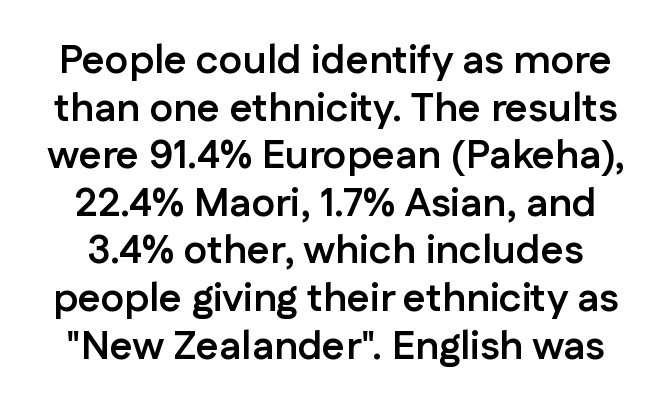
Q: Is the text bold? A: Yes.
Q: Is the text italic (slanted)? A: No, it is upright.
Q: Is the typeface a serif or a sans-serif typeface? A: Sans-serif.
Q: Is the text underlined? A: No.
Q: Is the spacing between letters normal or unusually wide? A: Normal.
Q: Width (condensed, normal, or wide)? A: Normal.
Q: Stroke contrast? A: Low.
Q: x-height? A: Medium.
Q: Monospaced? A: No.
